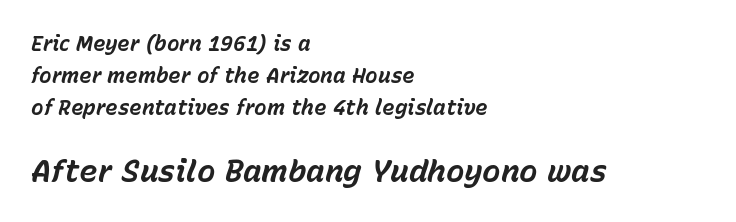
These lines were composed using italics. Descender tails drop into unmarked territory. The face used here appears at its bigger size in the lower chunk. Whoever set this chose a conventional vertical rhythm. A classic flush-left, rag-right setting is used for this passage. Stroke thickness is high; the sample reads as a true bold.
